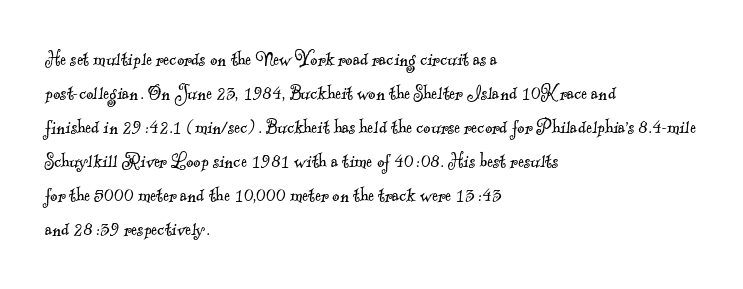
{"bold": "no", "underline": "no", "align": "left", "line_spacing": "normal", "line_spacing_ratio": 1.55, "letter_spacing": "normal", "letter_spacing_em": 0.0, "glyph_px": 22}
